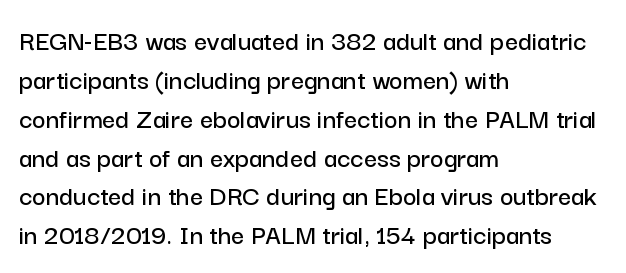
Q: Is the text italic (slanted)? A: No, it is upright.
Q: Is the typeface a serif or a sans-serif typeface? A: Sans-serif.
Q: Is the text underlined? A: No.
Q: How is the paragraph aligned? A: Left-aligned.
Q: Is the spacing between letters normal or unusually wide? A: Normal.
Q: Is the spacing between lines tight, normal or loose? A: Normal.
Q: Width (condensed, normal, or wide)? A: Normal.
Q: Stroke contrast? A: Low.
Q: x-height? A: Medium.
Q: Monospaced? A: No.
